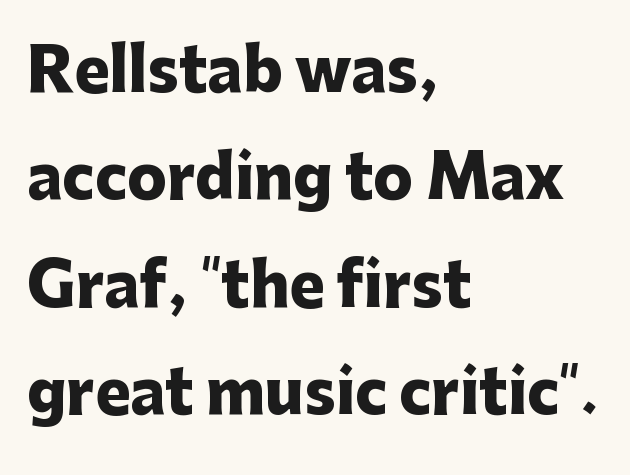
The image shows 59 px heavy sans-serif type, upright; set left-aligned, line spacing 1.82x, normal letter spacing, not underlined; low stroke contrast and a medium x-height.
